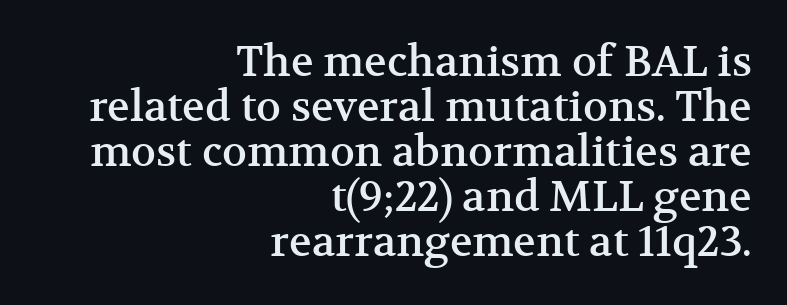
The letterforms sit shoulder to shoulder at normal distance. Which margin do the lines hug? The right one — the left edge is uneven. Unlike a clean sans, this face finishes its strokes with serifs. Spacing verdict: proportional, widths tailored to each character.
